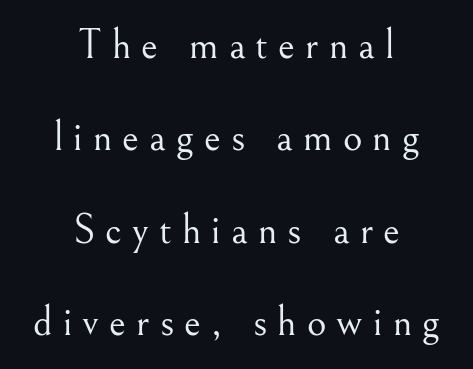
{"serif": "yes", "italic": "no", "bold": "no", "weight": "light", "width": "normal", "stroke_contrast": "medium", "x_height": "small", "monospaced": "no", "underline": "no", "align": "center", "line_spacing": "loose", "line_spacing_ratio": 2.2, "letter_spacing": "wide", "letter_spacing_em": 0.24, "glyph_px": 42}
